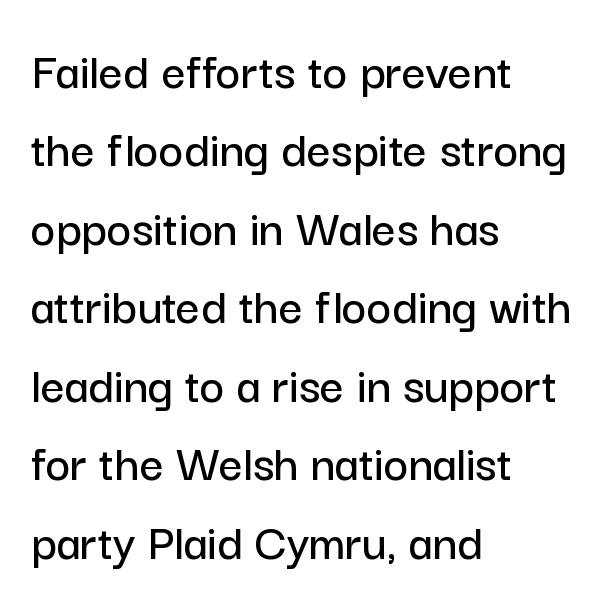
The image shows 53 px sans-serif type, upright; set left-aligned, normal line spacing (1.48x), normal letter spacing, not underlined; low stroke contrast and a medium x-height.
